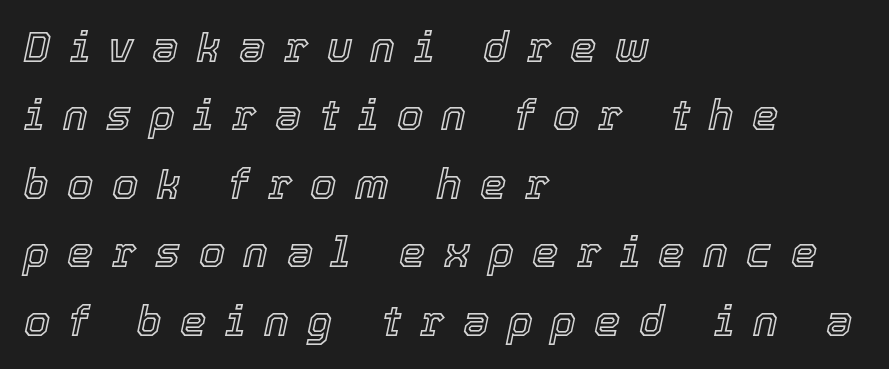
{"italic": "yes", "lean": "right", "slant_degrees": 12, "width": "normal", "x_height": "medium", "monospaced": "no", "underline": "no", "align": "left", "line_spacing": "normal", "line_spacing_ratio": 1.63, "letter_spacing": "wide", "letter_spacing_em": 0.44, "glyph_px": 42}
